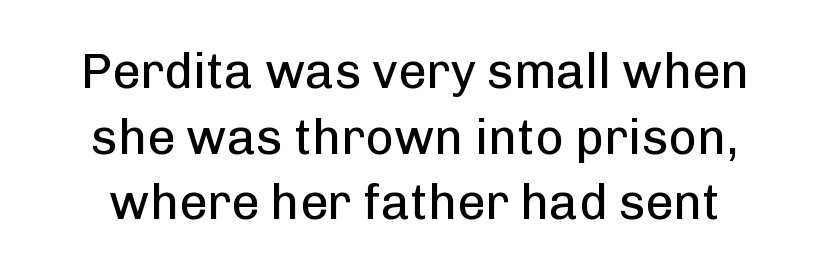
Is there much room between lines? A standard amount, neither cramped nor airy. Rule under the text: the space is simply empty. Italic? Not at all — the glyphs are vertical. Letters have the restrained weight of plain body copy at most.
